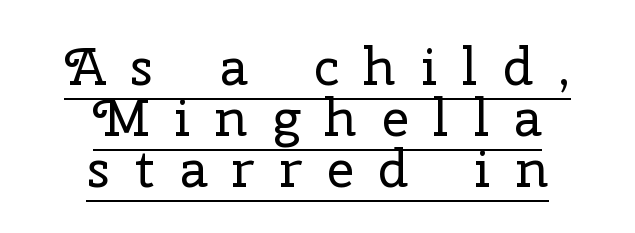
{"serif": "yes", "italic": "no", "bold": "no", "weight": "regular", "width": "normal", "stroke_contrast": "low", "x_height": "medium", "monospaced": "no", "underline": "yes", "align": "center", "line_spacing": "tight", "line_spacing_ratio": 0.96, "letter_spacing": "wide", "letter_spacing_em": 0.47, "glyph_px": 53}
